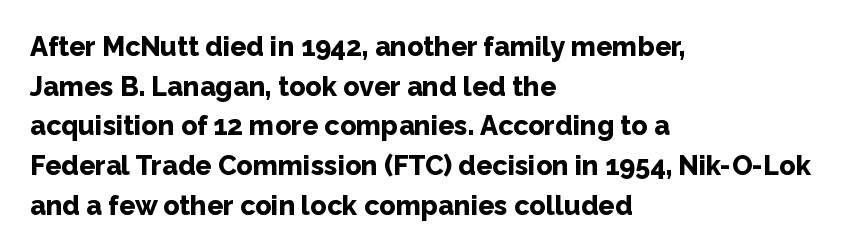
The glyphs are unaccompanied by any horizontal stroke below them. The characters look thick and weighty, a clear bold. Horizontally, the lines are justified to the leading edge only. Successive baselines arrive at the customary interval. Ordinary non-slanted type is in use.
